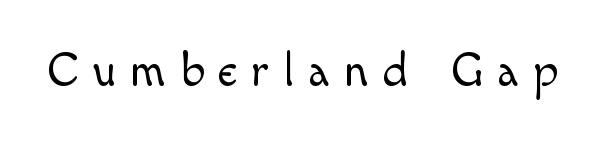
No extra ink here — the face is not bold. The rendering shows plain stroke endings on the letterforms — a sans-serif design. A typesetter would call this proportional, since set widths differ per character. The string is rendered with underlining switched off.
